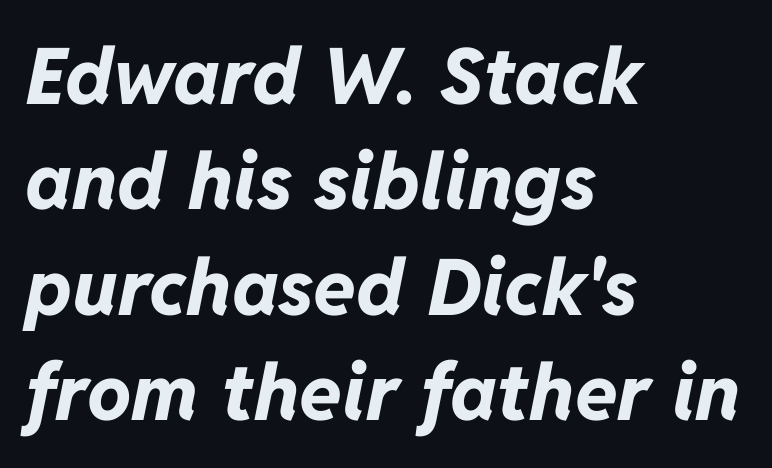
The image shows 78 px bold type, italic (leaning right); set left-aligned, normal line spacing (1.35x), normal letter spacing, not underlined; low stroke contrast and a medium x-height.
